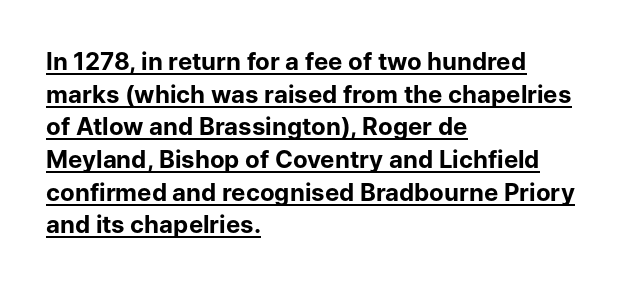
The image shows 24 px bold type, upright; set left-aligned, normal line spacing (1.36x), normal letter spacing, underlined.
